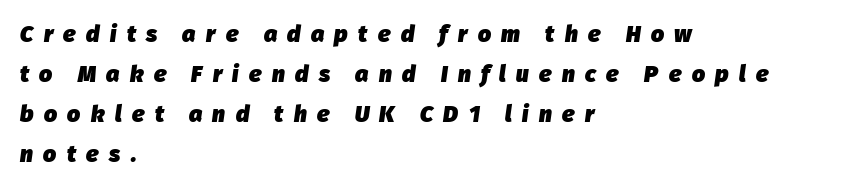
The passage shown is emphatically bold. A typesetter would mark this as italic. All the whitespace from short lines collects on the right. Check the space under the baseline: it is left empty. Honestly, the letter spacing is so wide it's the main thing you notice.
